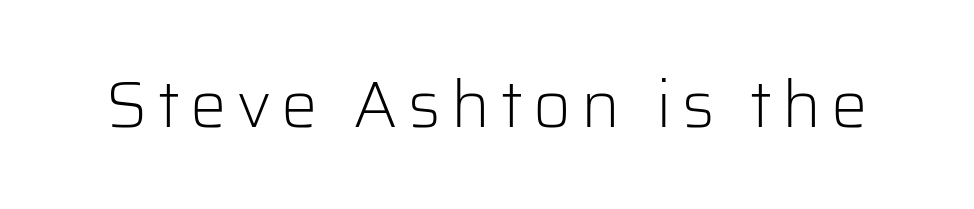
{"serif": "no", "italic": "no", "bold": "no", "weight": "light", "width": "normal", "stroke_contrast": "low", "x_height": "medium", "monospaced": "no", "underline": "no", "glyph_px": 65}
